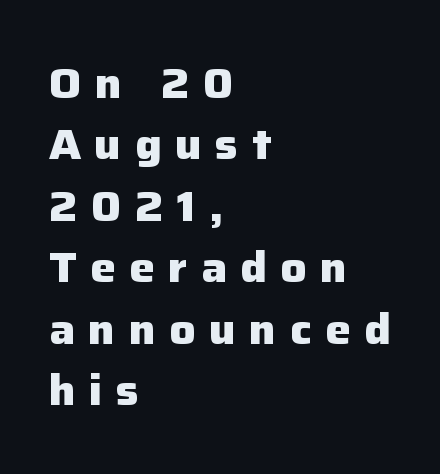
The image shows 43 px heavy sans-serif type, upright; set left-aligned, normal line spacing (1.43x), unusually wide letter spacing (+0.31 em), not underlined; low stroke contrast and a medium x-height.
